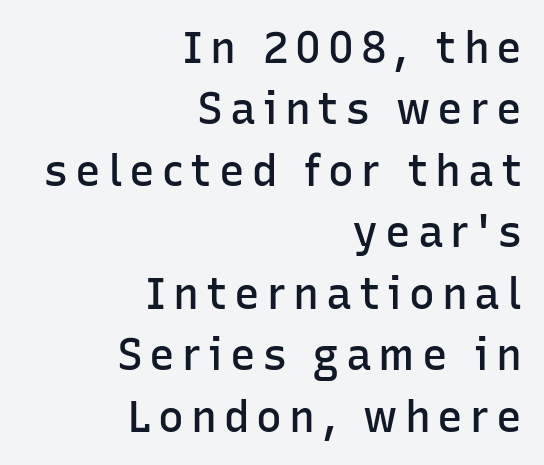
The image shows 43 px semibold sans-serif type, upright; set right-aligned, normal line spacing (1.43x), not underlined; low stroke contrast and a medium x-height.
